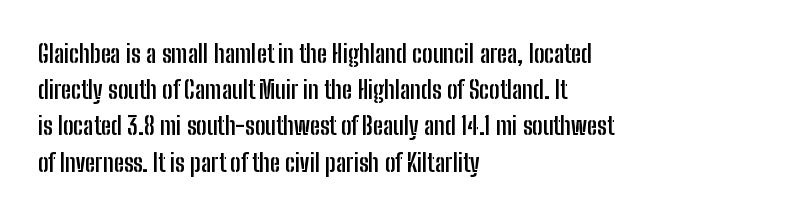
Typesetter's note: full bold, strokes at maximum text heaviness. Rendered with straight, roman letterforms. The line-height multiplier appears to be the usual default. Words appear dense and cohesive because spacing is normal. A student would call this left alignment; a typographer would say flush left, rag right. The baseline area is clear.
